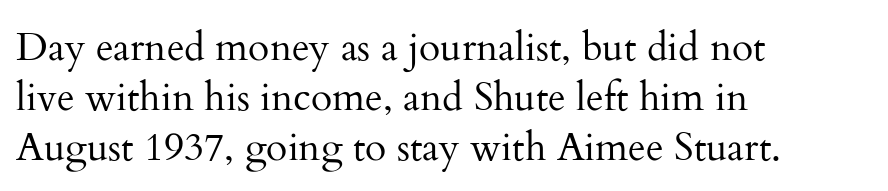
Summary of vertical rhythm: regular, with standard interline spacing. This rendering features lettering with no underline. No chunkiness to these letters — they're not bold. All the whitespace from short lines collects on the right. Is this a fixed-width face? No — the glyphs have proportional, varying widths.
